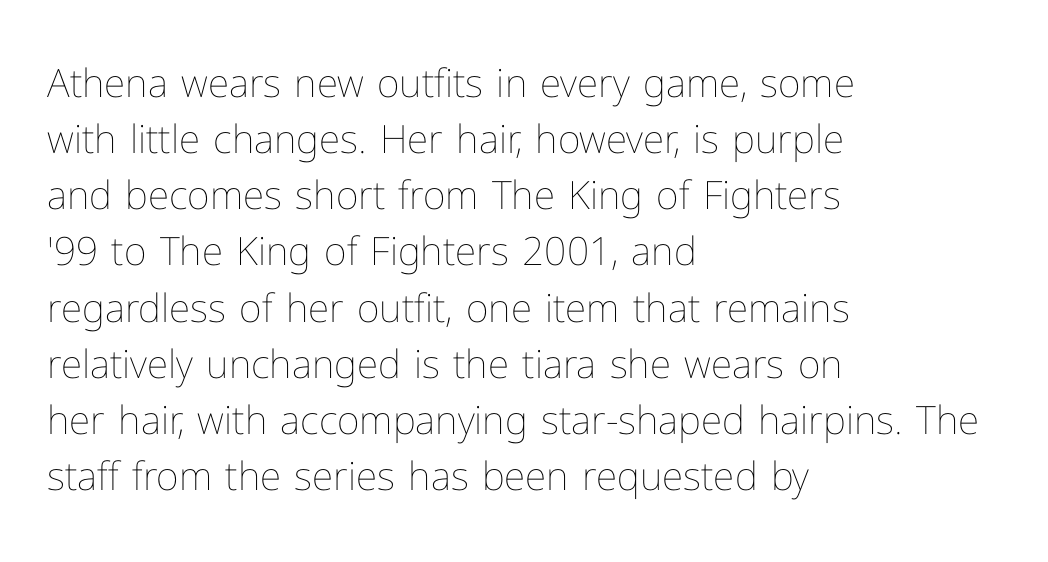
The image shows 39 px thin type, upright; set left-aligned, normal line spacing (1.44x), normal letter spacing, not underlined; low stroke contrast and a medium x-height.
